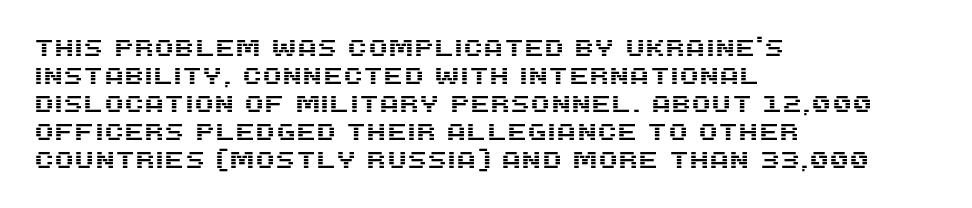
Q: Is the text italic (slanted)? A: No, it is upright.
Q: Is the text underlined? A: No.
Q: How is the paragraph aligned? A: Left-aligned.
Q: Is the spacing between letters normal or unusually wide? A: Normal.
